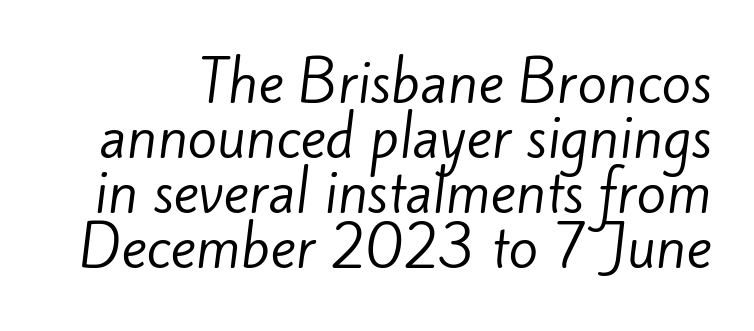
{"serif": "no", "bold": "no", "weight": "regular", "width": "normal", "stroke_contrast": "low", "x_height": "small", "monospaced": "no", "underline": "no", "line_spacing": "tight", "line_spacing_ratio": 1.02, "letter_spacing": "normal", "letter_spacing_em": 0.0, "glyph_px": 54}
